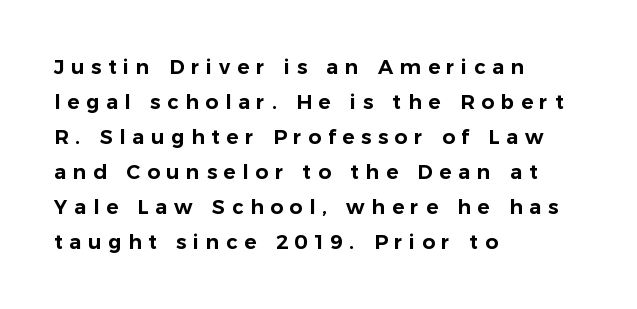
The horizontal fit of the characters is loose and conspicuously gappy. Characters remain perfectly vertical along every line. This sample is left-justified, so line endings fall wherever the words run out. The words here are not underlined.
